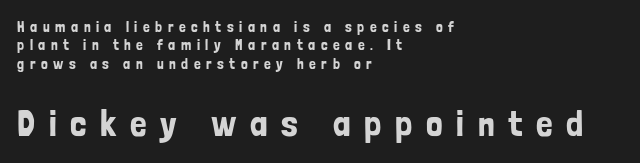
{"serif": "no", "italic": "no", "width": "condensed", "stroke_contrast": "low", "x_height": "medium", "monospaced": "no", "underline": "no", "align": "left", "line_spacing_ratio": 1.22, "letter_spacing": "wide", "letter_spacing_em": 0.37, "larger_block": "second", "size_ratio": 2.47, "glyph_px": 37}
